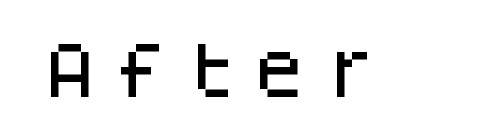
This rendering features lettering with no underline. The font's upright variant was chosen for this text. A typesetter would call this monospace, since all characters share one set width. Check where the strokes stop: nothing finishes them off — pure sans.
